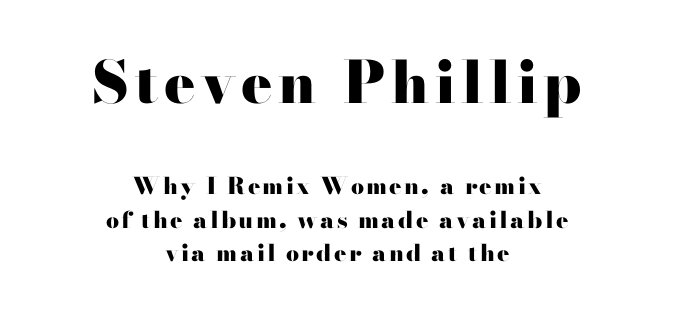
Q: Is the text bold? A: Yes.
Q: Is the text italic (slanted)? A: No, it is upright.
Q: Is the typeface a serif or a sans-serif typeface? A: Serif.
Q: Is the text underlined? A: No.
Q: How is the paragraph aligned? A: Centered.
Q: Is the spacing between lines tight, normal or loose? A: Normal.
Q: Which block of text is set in a larger size, the first (top) or the second (bottom)? A: The first (top) one.
Q: Width (condensed, normal, or wide)? A: Wide.
Q: Stroke contrast? A: High.
Q: x-height? A: Small.
Q: Monospaced? A: No.
